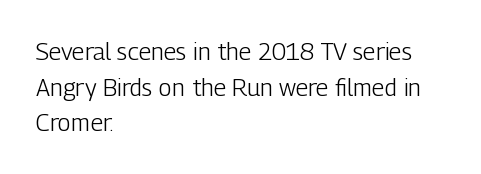
Q: Is the text bold? A: No.
Q: Is the text italic (slanted)? A: No, it is upright.
Q: Is the text underlined? A: No.
Q: How is the paragraph aligned? A: Left-aligned.
Q: Is the spacing between letters normal or unusually wide? A: Normal.
Q: Is the spacing between lines tight, normal or loose? A: Normal.
